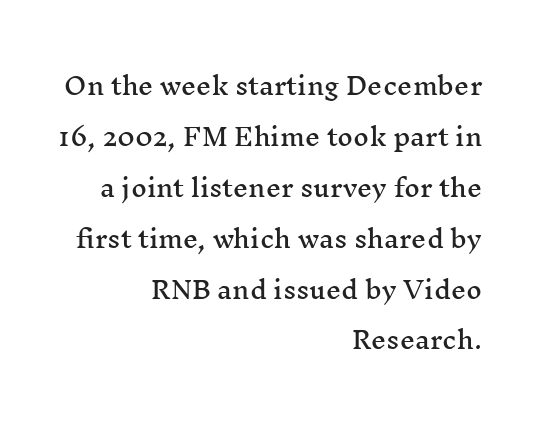
A bare baseline throughout the passage. The letters sit at their default tracking, neither squeezed nor spread. A typesetter would mark this as roman, not italic. Is the block centered? No — it sits flush against the right margin. Honestly, the rows look like they've been pulled way apart.
